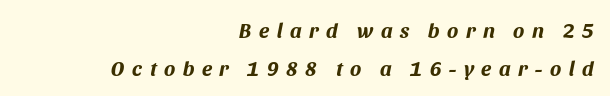
These lines are set flush right with a ragged left edge. You could only call the tracking loose — the letters float apart. Compared with an ordinary text face, these strokes are far heavier — a full bold. The passage shown is not underscored anywhere. Quick note: italic.
